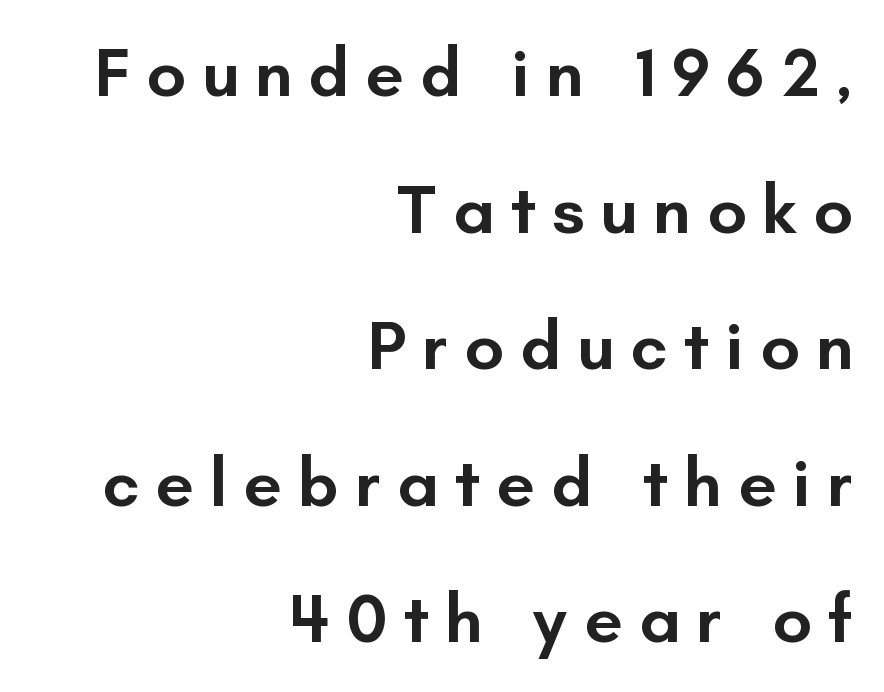
The string is rendered with underlining switched off. How would I describe the line gaps? Wide and relaxed. When letters stand straight like this, we call the style roman or upright. Here the designer chose a conventional face with non-uniform glyph widths. Compared with an ordinary text face, these strokes are moderately heavier — a semibold.
